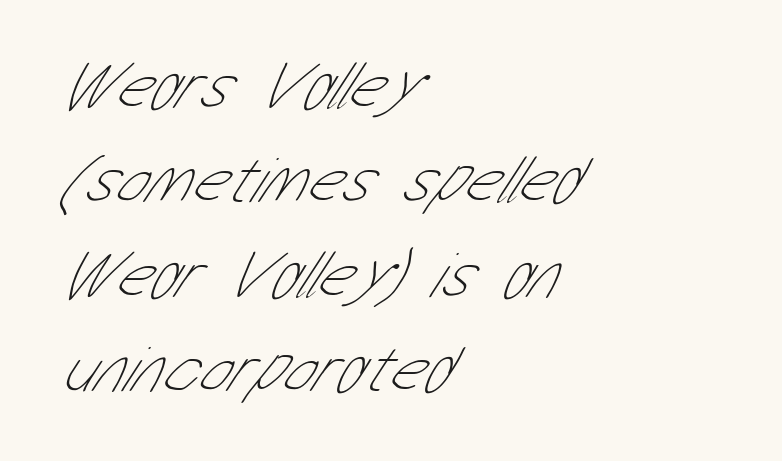
The image shows 66 px thin, condensed sans-serif type; set left-aligned, normal line spacing (1.43x), normal letter spacing, not underlined; low stroke contrast and a medium x-height.
